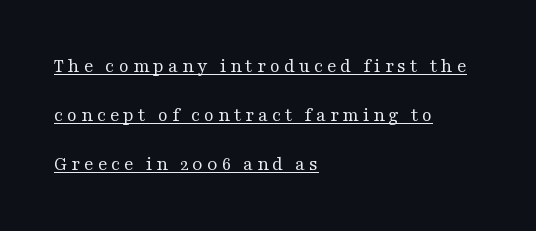
This sample uses an upright cut, with every glyph sitting square on the baseline. The rendering anchors every line to the left-hand side. Underlining? Definitely there. Think standard paragraph weight, or any step lighter than that. The vertical gap from one line to the next is large.
